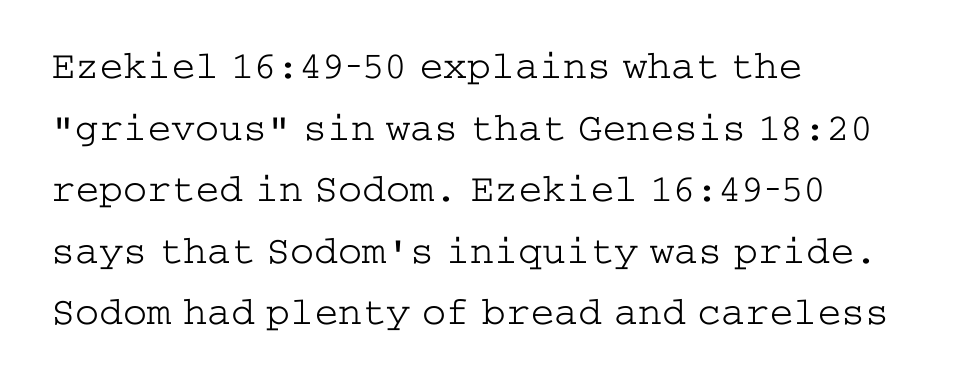
Students, observe: this is what conventionally led text looks like. Old-style or modern, the face here clearly has serifs. Letters rest on an invisible, unmarked baseline. All the whitespace from short lines collects on the right. Stem width sits at or under what a default text font uses.
